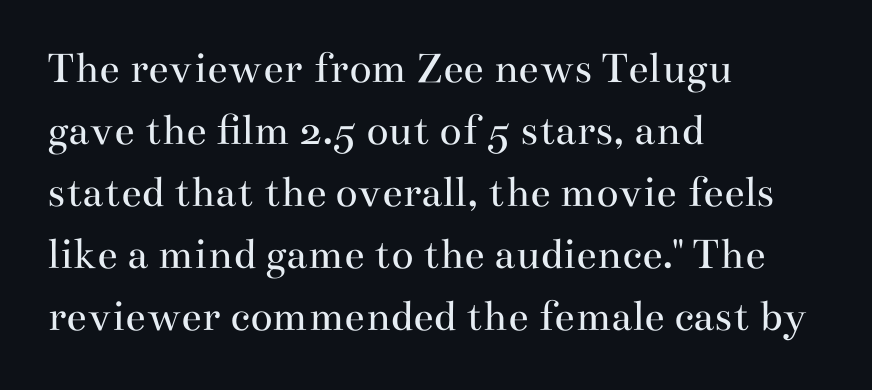
{"serif": "yes", "italic": "no", "bold": "no", "weight": "regular", "width": "wide", "stroke_contrast": "medium", "x_height": "small", "monospaced": "no", "underline": "no", "align": "left", "line_spacing": "normal", "line_spacing_ratio": 1.35, "letter_spacing": "normal", "letter_spacing_em": 0.0, "glyph_px": 46}
